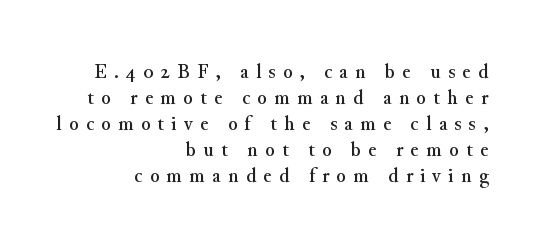
The image shows 22 px text type, upright; set right-aligned, line spacing 1.18x, unusually wide letter spacing (+0.33 em), not underlined.
